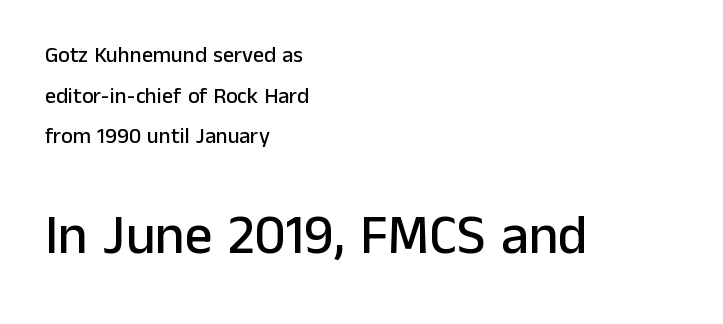
Underlining? Definitely not there. Nope, no serifs anywhere on these letters. These lines keep a tight, regular rhythm from letter to letter. Each line starts at the same left margin while the right side varies. The letters in the lower block stand taller than those in the block above.
